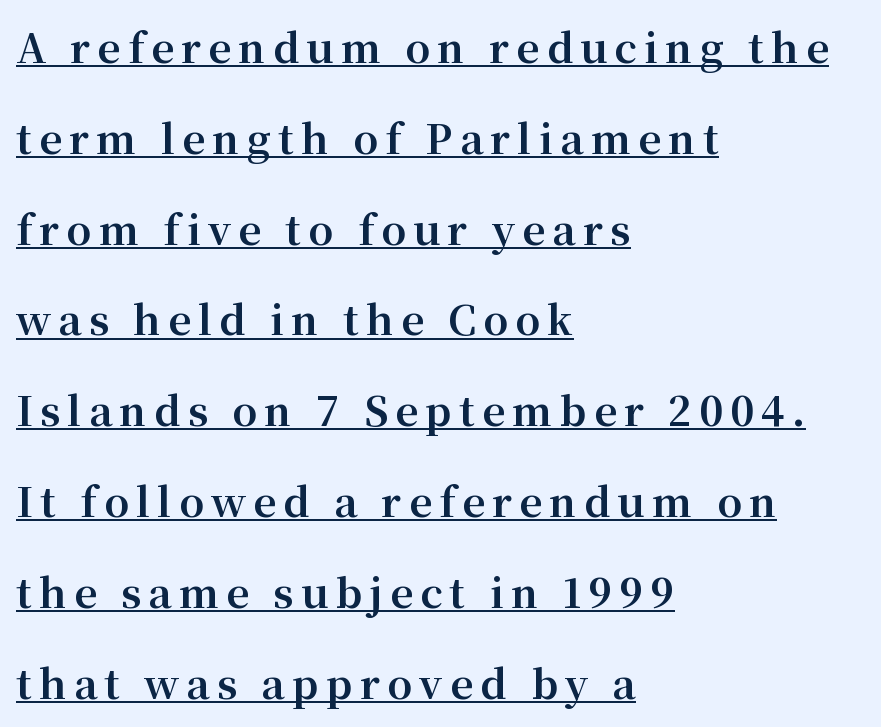
{"serif": "yes", "italic": "no", "bold": "yes", "weight": "bold", "width": "normal", "stroke_contrast": "medium", "x_height": "medium", "monospaced": "no", "underline": "yes", "align": "left", "line_spacing": "loose", "line_spacing_ratio": 2.27, "glyph_px": 40}
